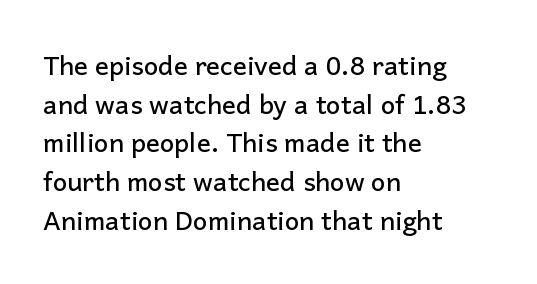
{"italic": "no", "underline": "no", "align": "left", "line_spacing": "normal", "line_spacing_ratio": 1.49, "letter_spacing": "normal", "letter_spacing_em": 0.0, "glyph_px": 26}
